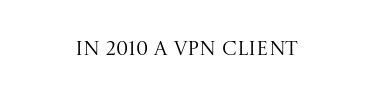
The image shows 20 px text type, upright; set normal letter spacing, not underlined.
